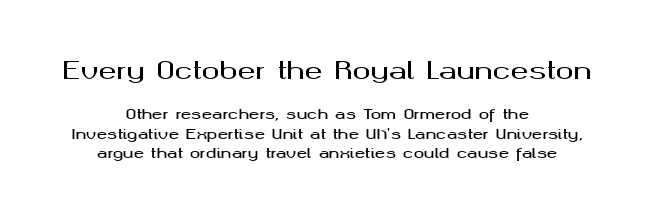
{"italic": "no", "underline": "no", "align": "center", "line_spacing": "normal", "line_spacing_ratio": 1.38, "letter_spacing": "normal", "letter_spacing_em": 0.0, "larger_block": "first", "size_ratio": 1.71, "glyph_px": 24}
